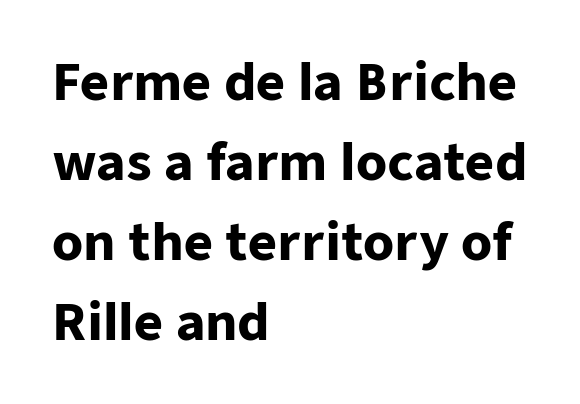
The image shows 50 px heavy sans-serif type, upright; set left-aligned, normal line spacing (1.6x), normal letter spacing, not underlined; low stroke contrast and a medium x-height.
